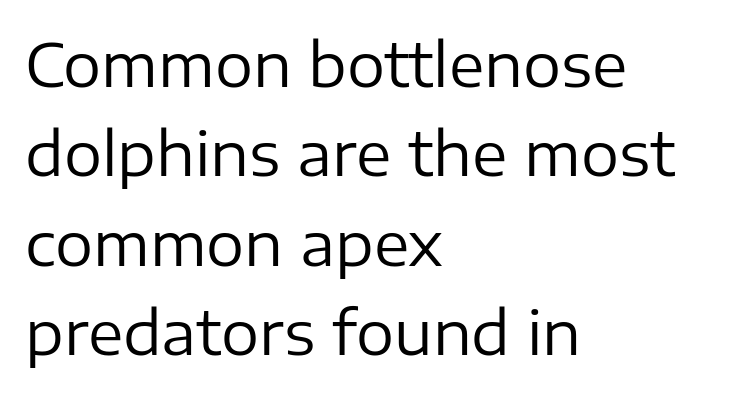
Q: Is the text bold? A: No.
Q: Is the text italic (slanted)? A: No, it is upright.
Q: Is the typeface a serif or a sans-serif typeface? A: Sans-serif.
Q: Is the text underlined? A: No.
Q: How is the paragraph aligned? A: Left-aligned.
Q: Is the spacing between letters normal or unusually wide? A: Normal.
Q: Is the spacing between lines tight, normal or loose? A: Normal.
Q: Width (condensed, normal, or wide)? A: Normal.
Q: Stroke contrast? A: Low.
Q: x-height? A: Medium.
Q: Monospaced? A: No.
